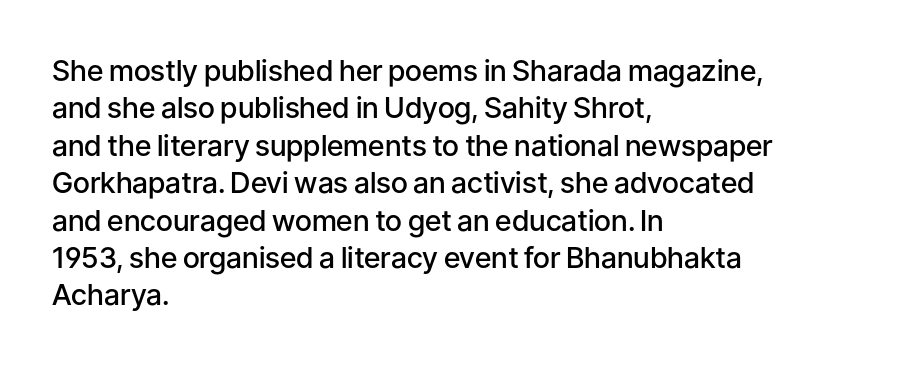
{"serif": "no", "italic": "no", "bold": "semi", "weight": "semibold", "width": "normal", "stroke_contrast": "low", "x_height": "medium", "monospaced": "no", "underline": "no", "align": "left", "line_spacing": "normal", "line_spacing_ratio": 1.29, "letter_spacing": "normal", "letter_spacing_em": 0.0, "glyph_px": 29}
